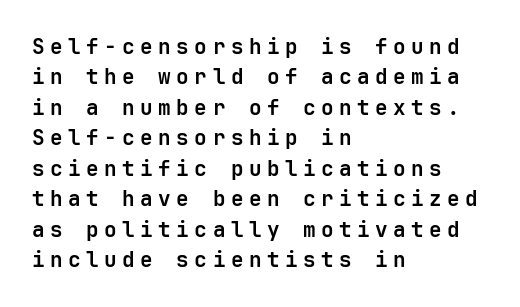
The image shows 21 px bold type, upright; set left-aligned, normal line spacing (1.45x), unusually wide letter spacing (+0.26 em), not underlined.
